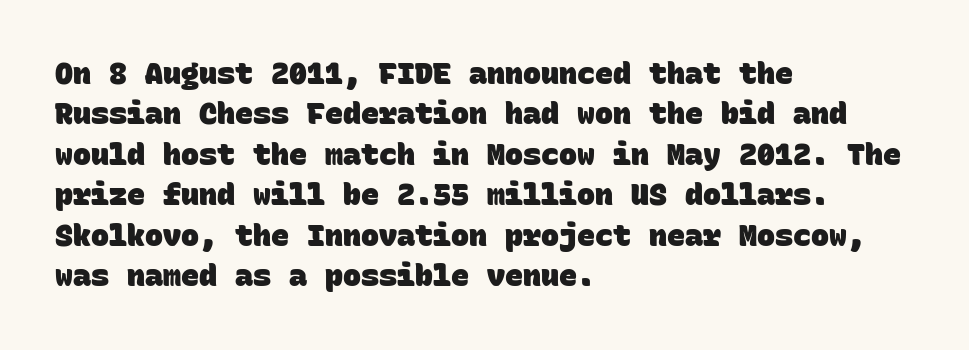
Q: Is the text bold? A: Yes.
Q: Is the typeface a serif or a sans-serif typeface? A: Sans-serif.
Q: Is the text underlined? A: No.
Q: How is the paragraph aligned? A: Left-aligned.
Q: Is the spacing between letters normal or unusually wide? A: Normal.
Q: Is the spacing between lines tight, normal or loose? A: Normal.
Q: Width (condensed, normal, or wide)? A: Normal.
Q: Stroke contrast? A: Low.
Q: x-height? A: Large.
Q: Monospaced? A: Yes.
